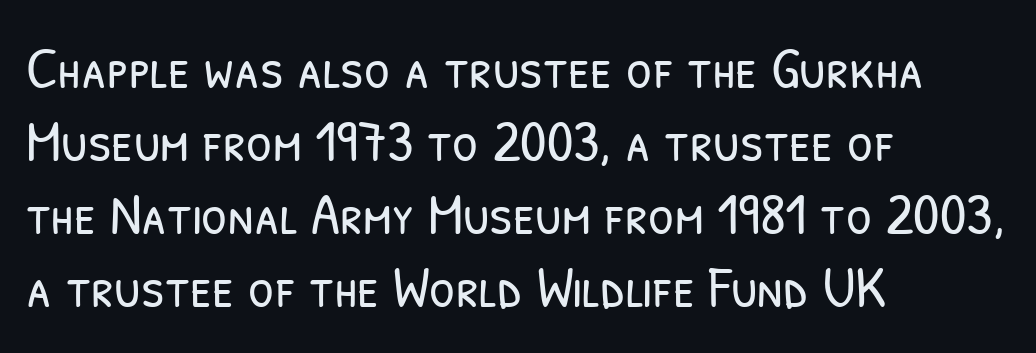
{"serif": "no", "bold": "no", "weight": "light", "width": "condensed", "stroke_contrast": "low", "x_height": "medium", "monospaced": "no", "underline": "no", "align": "left", "line_spacing_ratio": 1.24, "letter_spacing": "normal", "letter_spacing_em": 0.0, "glyph_px": 59}
